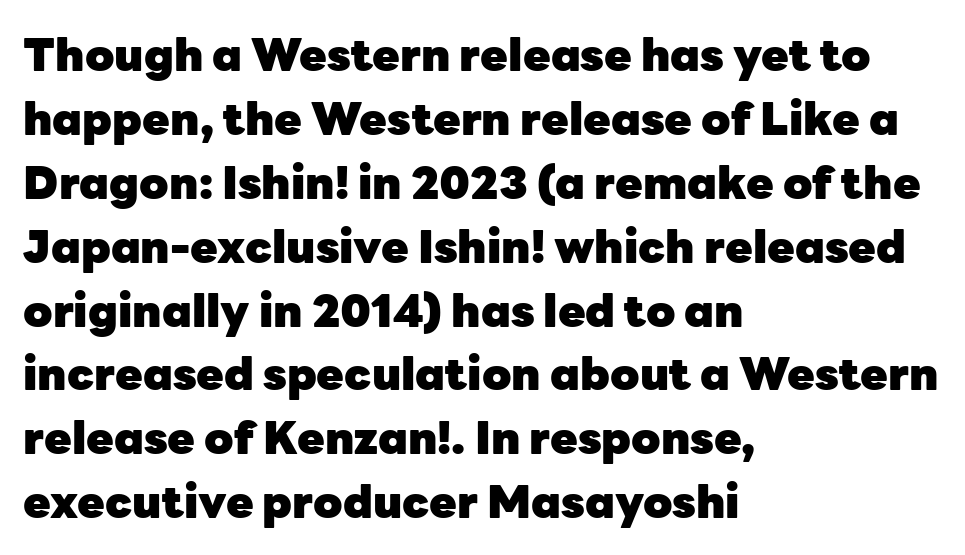
{"serif": "no", "italic": "no", "bold": "yes", "weight": "heavy", "width": "normal", "stroke_contrast": "low", "x_height": "medium", "monospaced": "no", "underline": "no", "align": "left", "line_spacing": "normal", "line_spacing_ratio": 1.42, "letter_spacing": "normal", "letter_spacing_em": 0.0, "glyph_px": 45}
